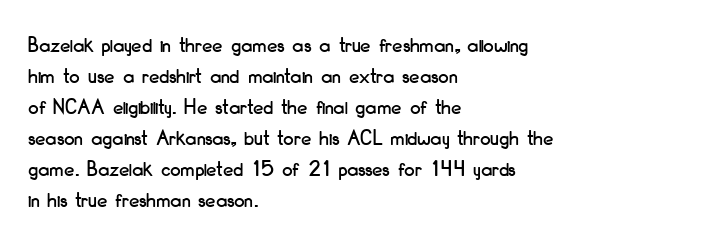
Q: Is the text italic (slanted)? A: No, it is upright.
Q: Is the text underlined? A: No.
Q: How is the paragraph aligned? A: Left-aligned.
Q: Is the spacing between letters normal or unusually wide? A: Normal.
Q: Is the spacing between lines tight, normal or loose? A: Normal.
